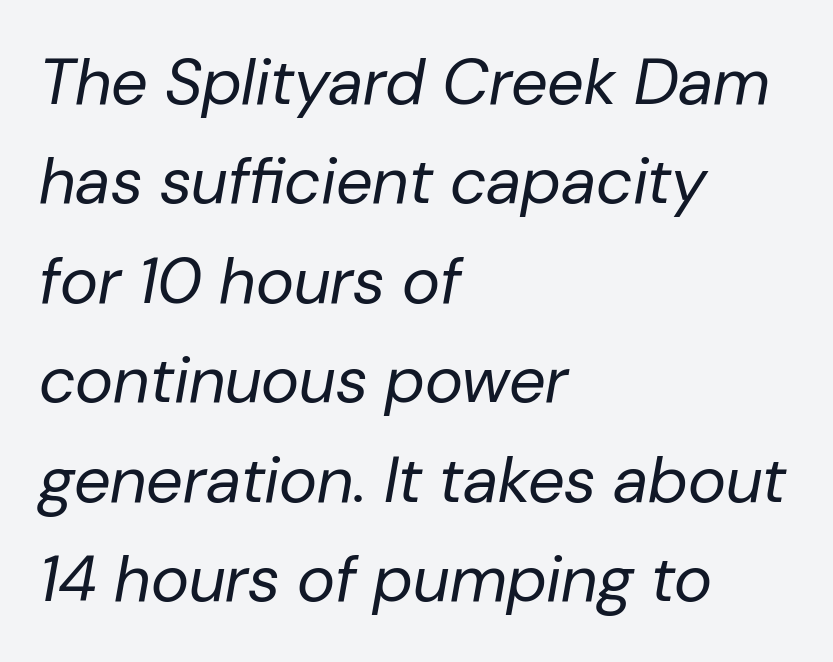
Q: Is the text bold? A: No.
Q: Is the text italic (slanted)? A: Yes, it leans right by about 10 degrees.
Q: Is the text underlined? A: No.
Q: How is the paragraph aligned? A: Left-aligned.
Q: Is the spacing between letters normal or unusually wide? A: Normal.
Q: Is the spacing between lines tight, normal or loose? A: Normal.
Q: Width (condensed, normal, or wide)? A: Normal.
Q: Stroke contrast? A: Low.
Q: x-height? A: Medium.
Q: Monospaced? A: No.
